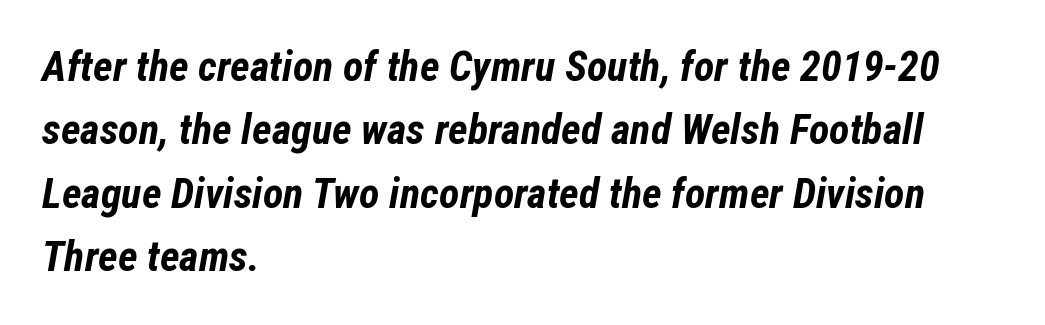
Is the letter spacing exaggerated? No — it looks like the ordinary default. Proportional: the letters do not fall into vertical columns. An italicized treatment has been applied to the whole sample. Where is the straight margin? On the left. Set as a true bold cut, around the 700 mark. A typesetter would call this leading conventional body-copy spacing.
